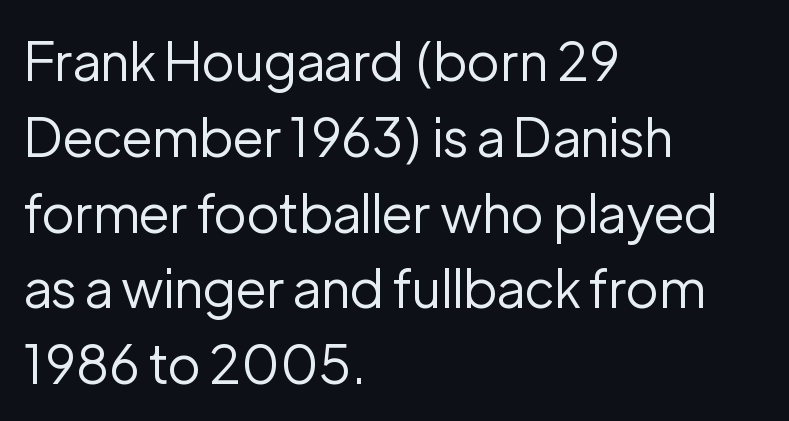
{"serif": "no", "italic": "no", "bold": "no", "weight": "regular", "width": "normal", "stroke_contrast": "low", "x_height": "medium", "monospaced": "no", "underline": "no", "align": "left", "line_spacing": "normal", "line_spacing_ratio": 1.43, "letter_spacing": "normal", "letter_spacing_em": 0.0, "glyph_px": 53}
